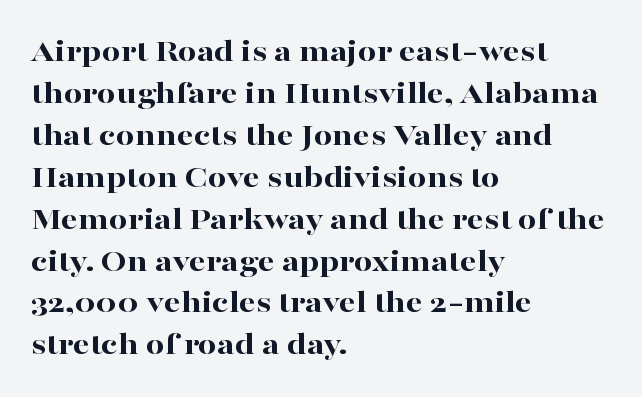
As a designer I'd log this as weight 700, bold. The font's upright variant was chosen for this text. Looks like regular typesetting: each glyph gets only the width it needs. Letterform terminals end in serifs throughout the passage. Successive baselines arrive at the customary interval. The letterforms sit shoulder to shoulder at normal distance.
